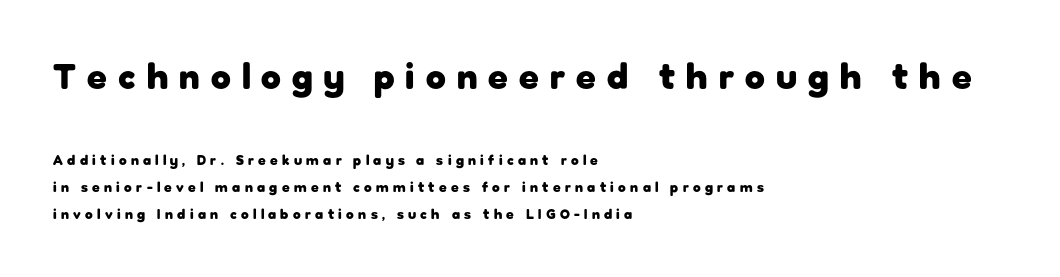
The first block has been scaled up relative to the second. Caption: expanded tracking, letters set apart. Compared with a centered layout, this one pins lines to the left instead. This is roman type, the default non-slanted kind. Pretty heavy lettering here — definitely bold. This sample trades compactness for vertical openness between lines.
